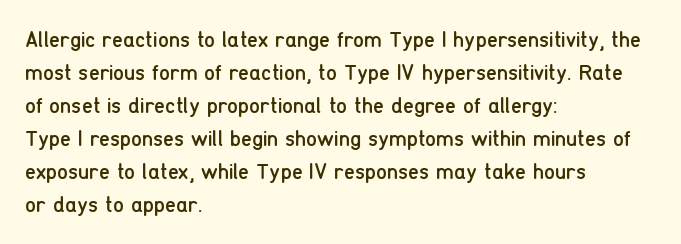
{"italic": "no", "bold": "no", "underline": "no", "align": "left", "line_spacing": "normal", "line_spacing_ratio": 1.5, "letter_spacing": "normal", "letter_spacing_em": 0.0, "glyph_px": 22}
